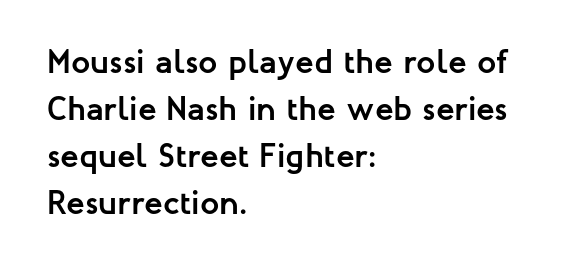
Here the designer chose a conventional face with non-uniform glyph widths. The space beneath each line is pristine and unruled. No italicization has been applied; the sample stays upright. What weight is shown? A full bold with thick strokes.
